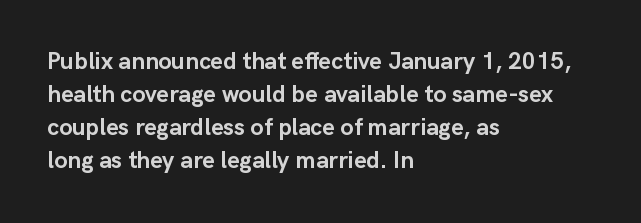
{"italic": "no", "bold": "yes", "underline": "no", "align": "left", "line_spacing": "normal", "line_spacing_ratio": 1.37, "letter_spacing": "normal", "letter_spacing_em": 0.0, "glyph_px": 24}
